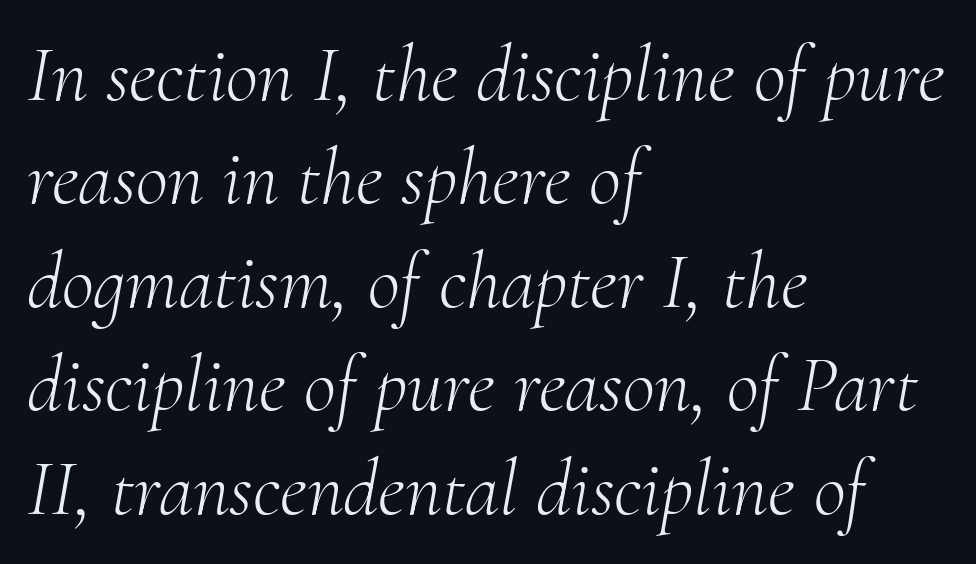
The designer went with a serif here, giving each stem small feet. The face used here has a pronounced slope to its letters. Line spacing here is normal. One-word summary of the alignment: left. How are the letters spaced? Ordinarily, with no added tracking. The strokes are not fattened; the text isn't bold.
